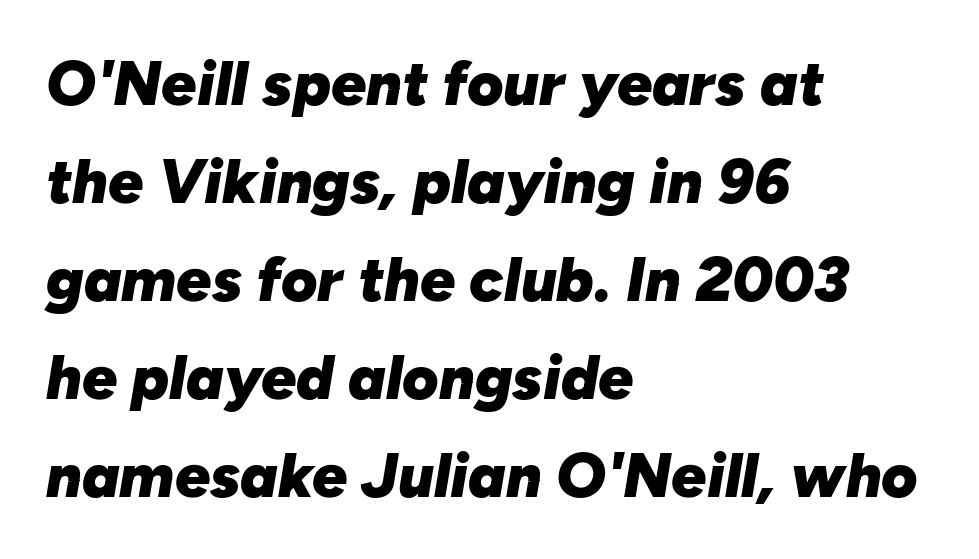
Q: Is the text bold? A: Yes.
Q: Is the text italic (slanted)? A: Yes, it leans right by about 10 degrees.
Q: Is the text underlined? A: No.
Q: How is the paragraph aligned? A: Left-aligned.
Q: Is the spacing between letters normal or unusually wide? A: Normal.
Q: Is the spacing between lines tight, normal or loose? A: Normal.
Q: Width (condensed, normal, or wide)? A: Normal.
Q: Stroke contrast? A: Low.
Q: x-height? A: Medium.
Q: Monospaced? A: No.
